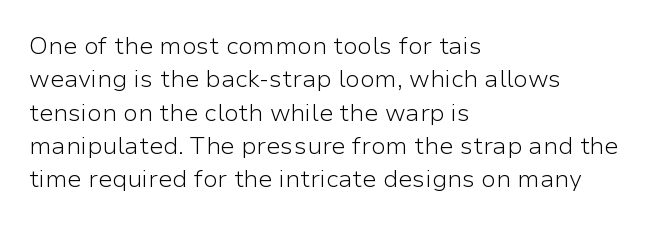
Q: Is the text bold? A: No.
Q: Is the text italic (slanted)? A: No, it is upright.
Q: Is the text underlined? A: No.
Q: How is the paragraph aligned? A: Left-aligned.
Q: Is the spacing between letters normal or unusually wide? A: Normal.
Q: Is the spacing between lines tight, normal or loose? A: Normal.
